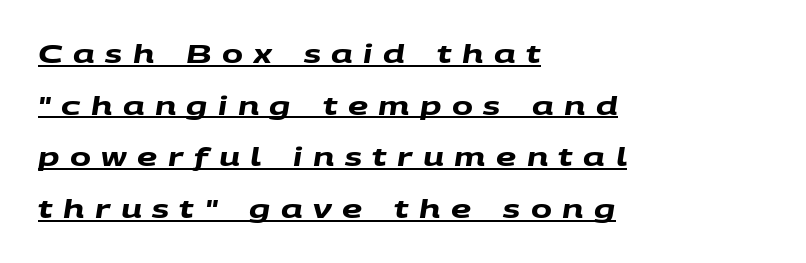
Each glyph is drawn with heavy, bold strokes. Notice how the passage keeps a crisp vertical edge on the left only. The vertical gap from one line to the next is large. You could only call the tracking loose — the letters float apart. The string is rendered with underlining switched on.
